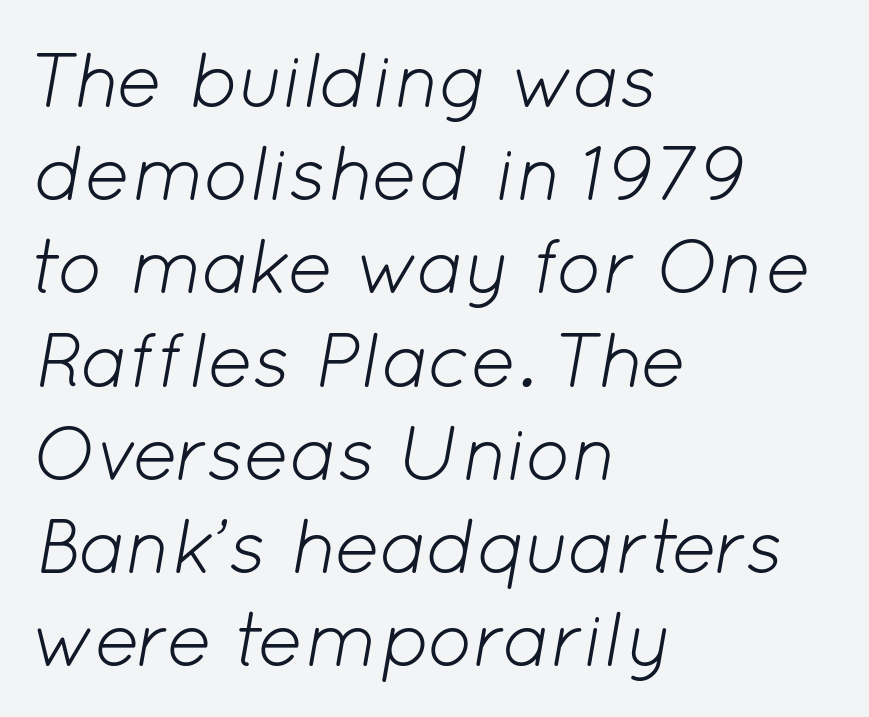
{"italic": "yes", "lean": "right", "slant_degrees": 12, "bold": "no", "weight": "light", "width": "normal", "stroke_contrast": "low", "x_height": "medium", "monospaced": "no", "underline": "no", "align": "left", "line_spacing_ratio": 1.21, "letter_spacing": "normal", "letter_spacing_em": 0.0, "glyph_px": 77}
